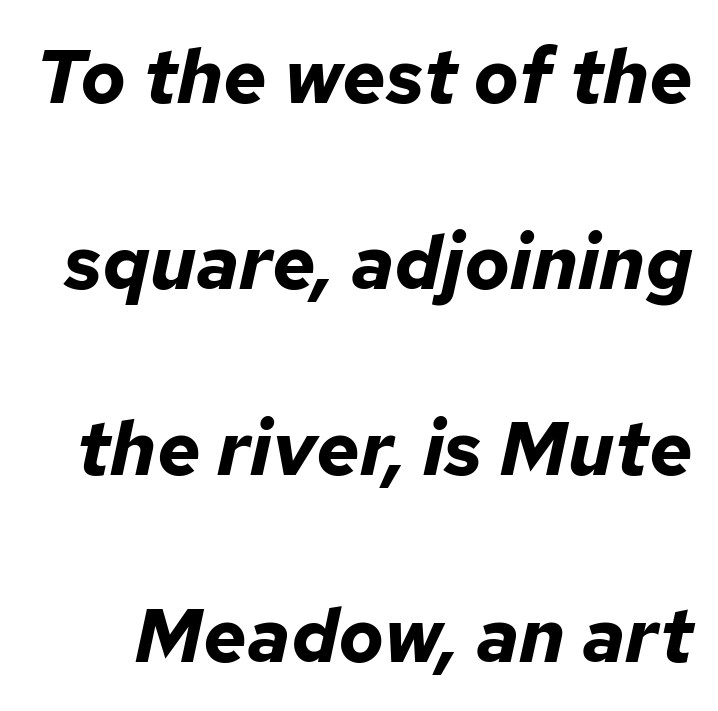
{"italic": "yes", "lean": "right", "slant_degrees": 12, "bold": "yes", "weight": "bold", "width": "normal", "stroke_contrast": "low", "x_height": "medium", "monospaced": "no", "underline": "no", "line_spacing": "loose", "line_spacing_ratio": 2.45, "letter_spacing": "normal", "letter_spacing_em": 0.0, "glyph_px": 76}
